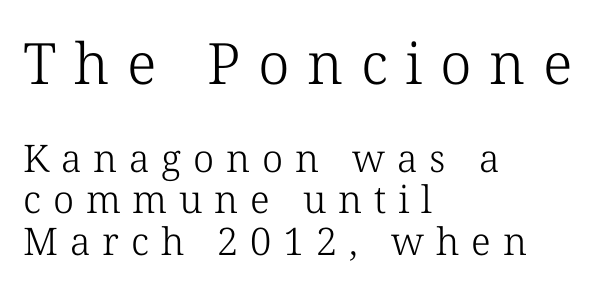
{"serif": "yes", "italic": "no", "bold": "no", "weight": "light", "width": "normal", "stroke_contrast": "low", "x_height": "medium", "monospaced": "no", "underline": "no", "align": "left", "line_spacing": "tight", "line_spacing_ratio": 1.09, "letter_spacing": "wide", "letter_spacing_em": 0.31, "larger_block": "first", "size_ratio": 1.5, "glyph_px": 57}
